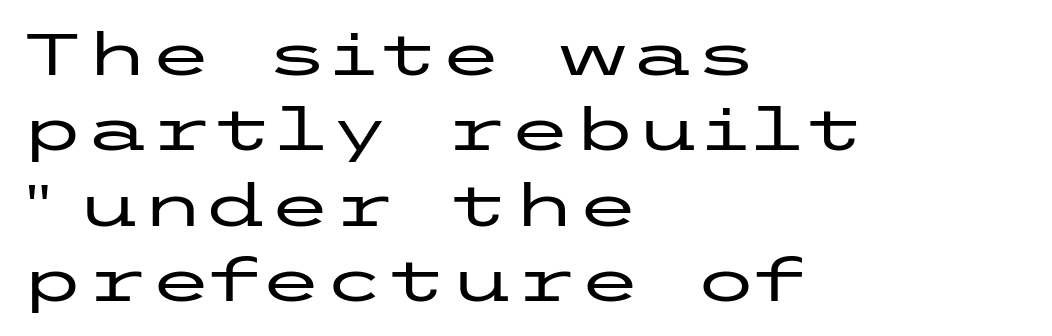
Visually the block forms a straight wall on the left and a jagged coastline on the right. The foot of each line stays bare and open. Standard letterfit; no display-style spreading of the glyphs. In terms of posture, this sample is upright. Observe the absence of serifs on each vertical stroke in this sample. The line-height multiplier appears to be the usual default.
